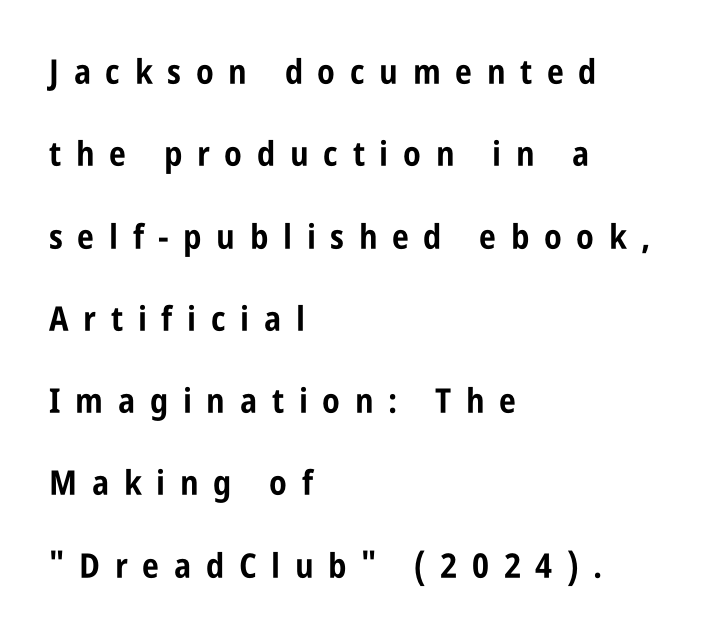
Does the type have serifs? No, each stem ends abruptly. Does extra space separate the letters? Yes, quite a lot of it. Baseline-to-baseline distance is far greater than the letter height. Descenders hang freely into open space. Pretty heavy lettering here — definitely bold.
